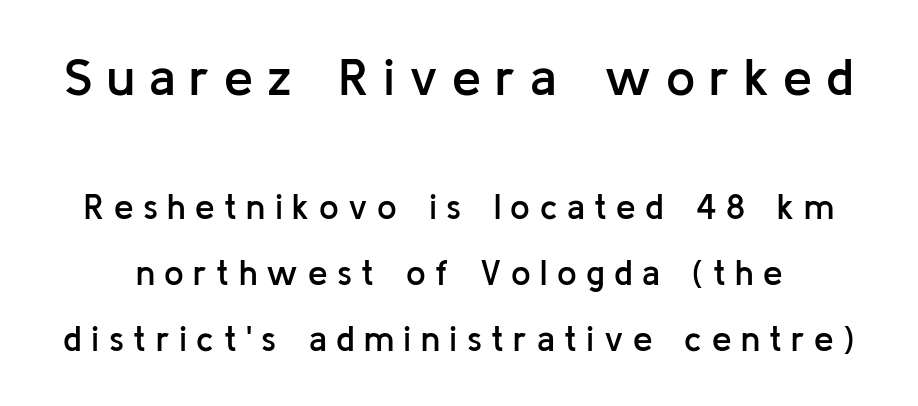
Q: Is the text bold? A: Semi-bold.
Q: Is the text italic (slanted)? A: No, it is upright.
Q: Is the typeface a serif or a sans-serif typeface? A: Sans-serif.
Q: Is the text underlined? A: No.
Q: Is the spacing between letters normal or unusually wide? A: Unusually wide.
Q: Which block of text is set in a larger size, the first (top) or the second (bottom)? A: The first (top) one.
Q: Width (condensed, normal, or wide)? A: Normal.
Q: Stroke contrast? A: Low.
Q: x-height? A: Medium.
Q: Monospaced? A: No.
